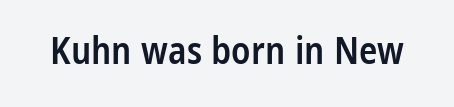
Is the type bold? Partly — it's a semibold, heavier than regular but not fully bold. Has an underline been added? It has not. The letters stand straight up with perfectly vertical stems. The rendering uses natural spacing where letterforms have individual widths.
